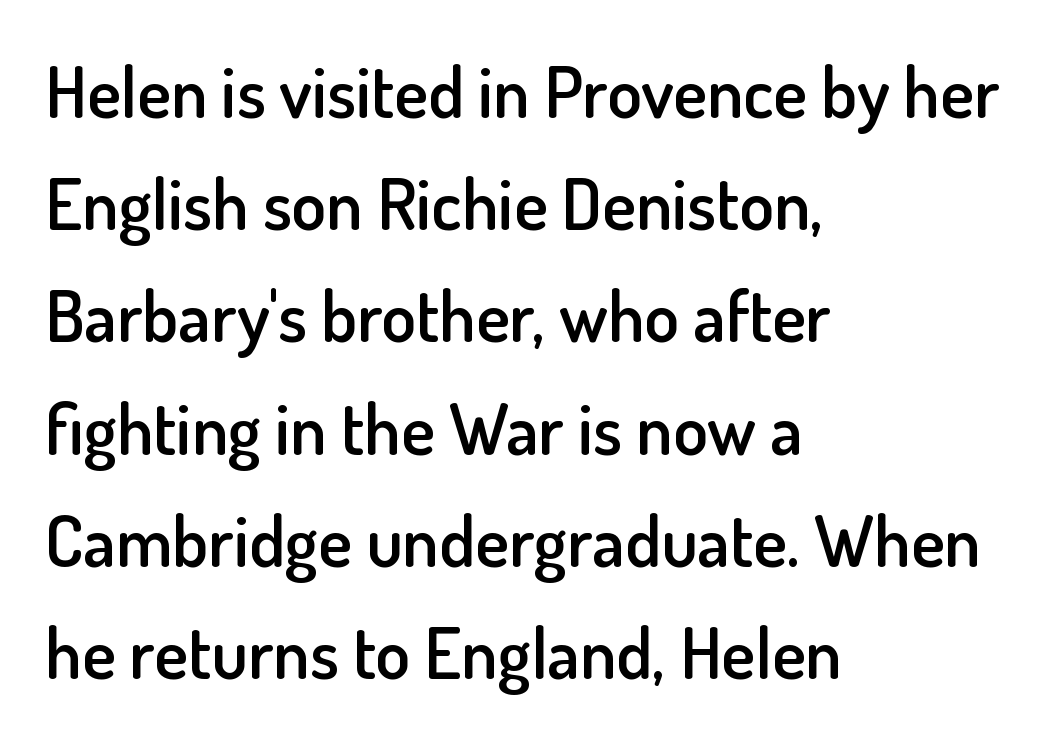
The image shows 71 px semibold sans-serif type, upright; set left-aligned, normal line spacing (1.58x), normal letter spacing, not underlined; low stroke contrast and a small x-height.
